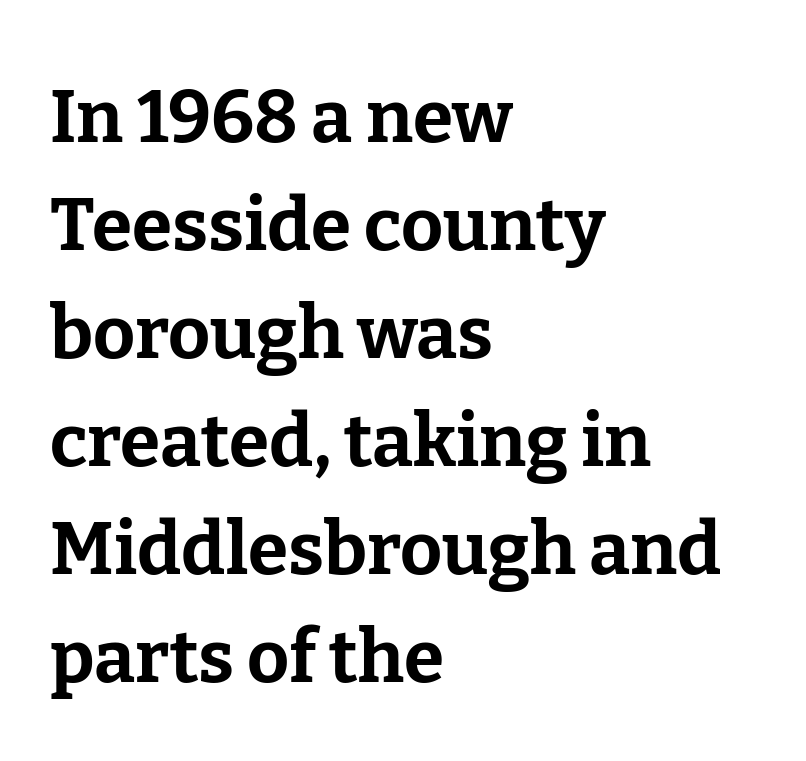
Q: Is the text bold? A: Yes.
Q: Is the text italic (slanted)? A: No, it is upright.
Q: Is the typeface a serif or a sans-serif typeface? A: Serif.
Q: Is the text underlined? A: No.
Q: How is the paragraph aligned? A: Left-aligned.
Q: Is the spacing between letters normal or unusually wide? A: Normal.
Q: Is the spacing between lines tight, normal or loose? A: Normal.
Q: Width (condensed, normal, or wide)? A: Normal.
Q: Stroke contrast? A: Low.
Q: x-height? A: Medium.
Q: Monospaced? A: No.
